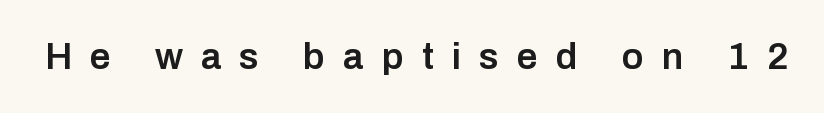
{"serif": "no", "italic": "no", "bold": "semi", "weight": "semibold", "width": "normal", "stroke_contrast": "low", "x_height": "medium", "monospaced": "no", "underline": "no", "letter_spacing": "wide", "letter_spacing_em": 0.49, "glyph_px": 37}
